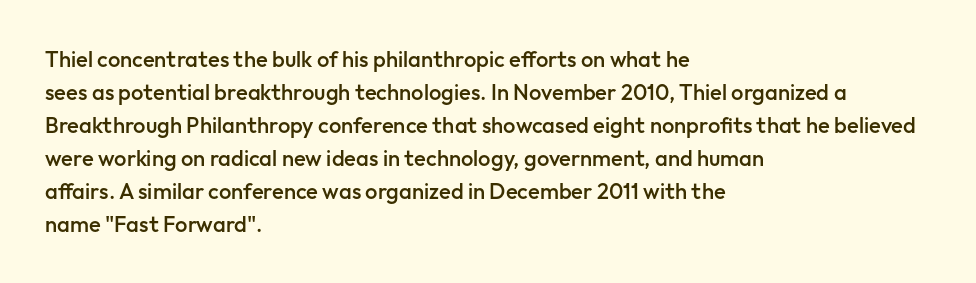
Ascenders rise straight up at ninety degrees. No word sits above an underline. Casual observation: everything's shoved over to the left. Between one letter and the next there's only the usual sliver of space.
